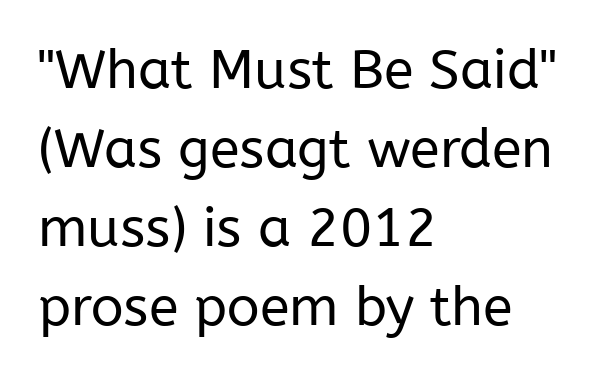
Q: Is the text bold? A: No.
Q: Is the text italic (slanted)? A: No, it is upright.
Q: Is the typeface a serif or a sans-serif typeface? A: Sans-serif.
Q: Is the text underlined? A: No.
Q: How is the paragraph aligned? A: Left-aligned.
Q: Is the spacing between letters normal or unusually wide? A: Normal.
Q: Is the spacing between lines tight, normal or loose? A: Normal.
Q: Width (condensed, normal, or wide)? A: Normal.
Q: Stroke contrast? A: Low.
Q: x-height? A: Medium.
Q: Monospaced? A: No.
